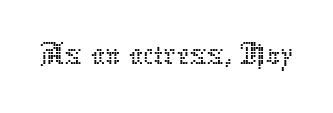
The image shows 71 px thin type, upright; set normal letter spacing, not underlined; low stroke contrast and a medium x-height.
